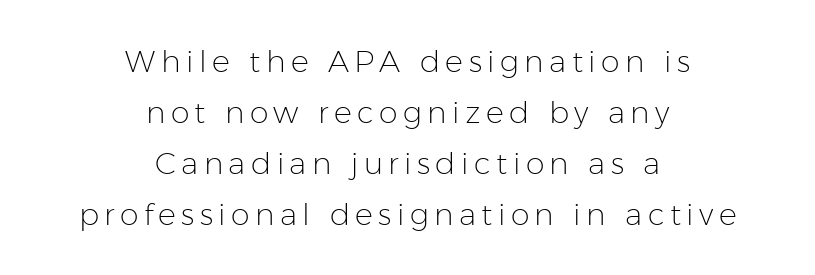
The image shows 30 px light sans-serif type, upright; set centered, normal line spacing (1.7x), not underlined; low stroke contrast and a medium x-height.
